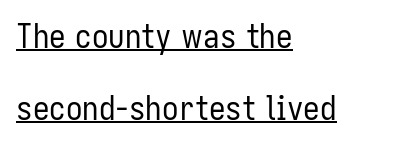
The vertical gap from one line to the next is large. No heavy texture on the line: the type isn't bold. Each letter keeps its own natural width here, so spacing adapts to shape. Nobody touched the tracking dial on this one. Serifs: no, the terminals of the letterforms are clean.
